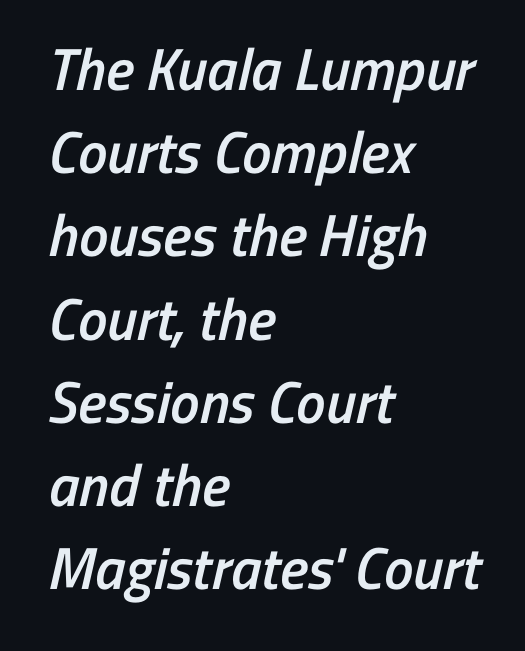
{"serif": "no", "bold": "semi", "weight": "semibold", "width": "condensed", "stroke_contrast": "low", "x_height": "medium", "monospaced": "no", "underline": "no", "align": "left", "line_spacing": "normal", "line_spacing_ratio": 1.41, "letter_spacing": "normal", "letter_spacing_em": 0.0, "glyph_px": 59}
